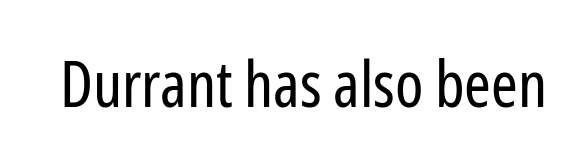
The image shows 64 px regular-weight, condensed sans-serif type, upright; set normal letter spacing, not underlined; low stroke contrast and a medium x-height.
